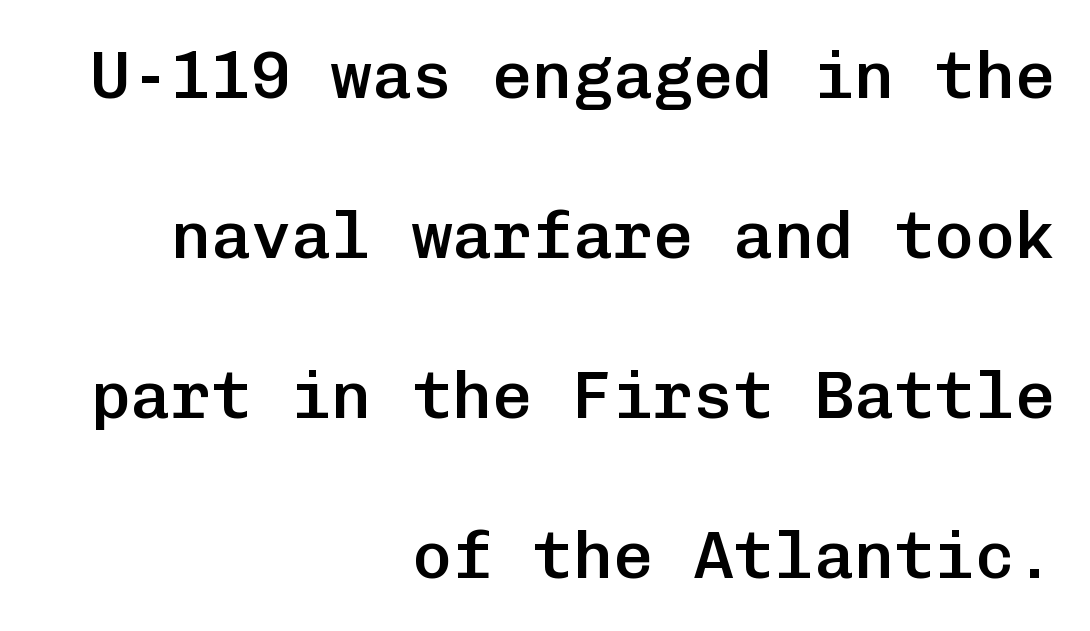
Q: Is the text bold? A: Semi-bold.
Q: Is the text italic (slanted)? A: No, it is upright.
Q: Is the typeface a serif or a sans-serif typeface? A: Sans-serif.
Q: Is the text underlined? A: No.
Q: How is the paragraph aligned? A: Right-aligned.
Q: Is the spacing between letters normal or unusually wide? A: Normal.
Q: Is the spacing between lines tight, normal or loose? A: Loose.
Q: Width (condensed, normal, or wide)? A: Normal.
Q: Stroke contrast? A: Low.
Q: x-height? A: Medium.
Q: Monospaced? A: Yes.
